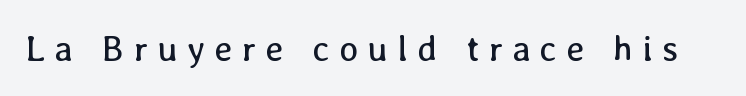
Someone cranked the tracking dial way up on this one. The glyphs are unaccompanied by any horizontal stroke below them. Rendered with straight, roman letterforms. This is not heavy type; no bold has been used. Think of a printed novel: that variable character pitch is what you see here.
